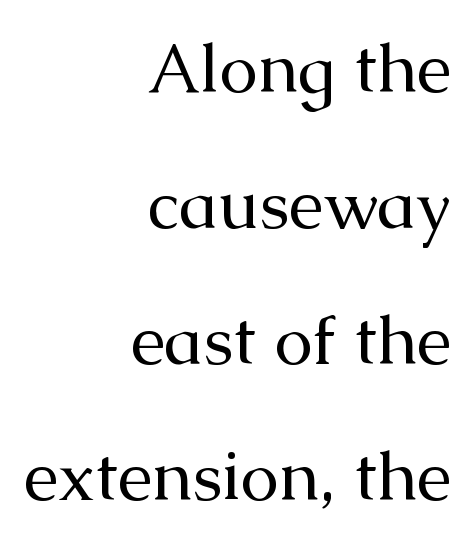
The passage shown is not underscored anywhere. The line-height multiplier appears high, well above default. Does the lettering tilt? It doesn't — this is upright. This rendering employs a face with finishing strokes, i.e., a serif.
